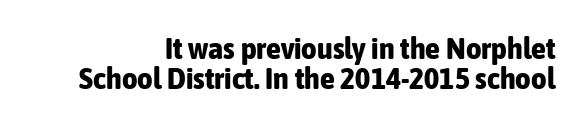
Vertical strokes here are truly vertical. Spacing between characters is what you'd get straight out of the box. Caption: multi-line text, flush right, ragged left. Notice how thick the strokes are: this is what a full bold looks like. The face used here is a sans, in the tradition of grotesques and geometrics. A bare baseline throughout the passage.
